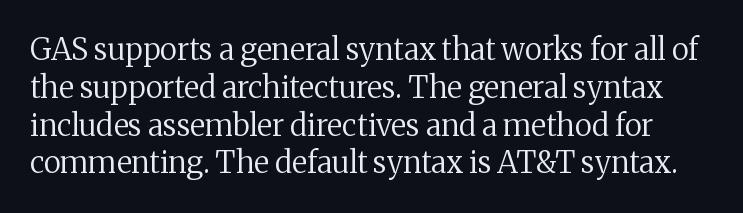
Ascenders rise straight up at ninety degrees. Plain, unruled lines of type. Each letter keeps its own natural width here, so spacing adapts to shape. Bold? No — there's no thickening of the strokes. Does the type have serifs? Yes, each stem ends in a small foot. The tracking reads as untouched default to a designer's eye.
